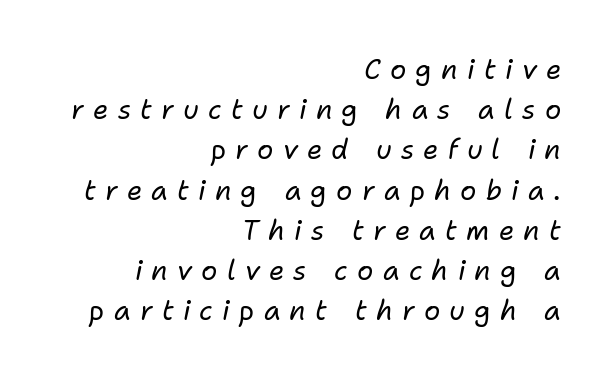
In terms of letterspacing, this is a distinctly airy, spread setting. Each stroke keeps to a modest, everyday thickness or less. The zone under the glyphs is completely vacant. Leading: standard.
